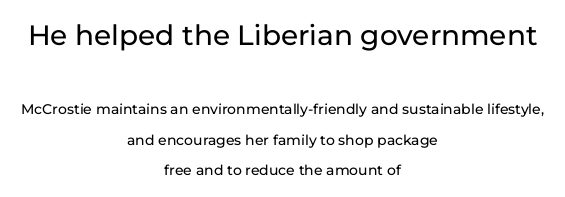
Q: Is the text italic (slanted)? A: No, it is upright.
Q: Is the typeface a serif or a sans-serif typeface? A: Sans-serif.
Q: Is the text underlined? A: No.
Q: How is the paragraph aligned? A: Centered.
Q: Is the spacing between letters normal or unusually wide? A: Normal.
Q: Is the spacing between lines tight, normal or loose? A: Loose.
Q: Which block of text is set in a larger size, the first (top) or the second (bottom)? A: The first (top) one.
Q: Width (condensed, normal, or wide)? A: Normal.
Q: Stroke contrast? A: Low.
Q: x-height? A: Medium.
Q: Monospaced? A: No.
